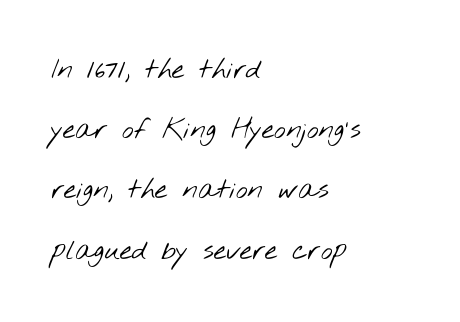
Q: Is the text bold? A: No.
Q: Is the typeface a serif or a sans-serif typeface? A: Sans-serif.
Q: Is the text underlined? A: No.
Q: How is the paragraph aligned? A: Left-aligned.
Q: Is the spacing between letters normal or unusually wide? A: Normal.
Q: Is the spacing between lines tight, normal or loose? A: Loose.
Q: Width (condensed, normal, or wide)? A: Wide.
Q: Stroke contrast? A: Low.
Q: x-height? A: Small.
Q: Monospaced? A: No.
